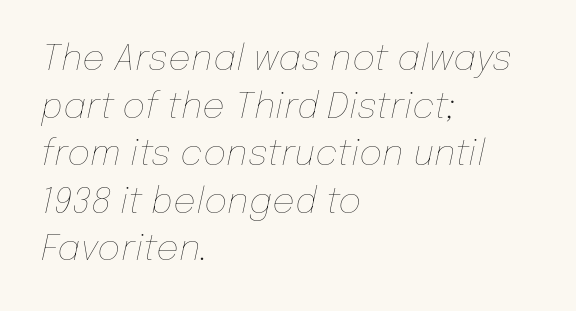
Letter spacing: default. Character widths vary here, with narrow letters taking less room than wide ones. Alignment: flush left. No heavy texture on the line: the type isn't bold. A bare baseline throughout the passage.
